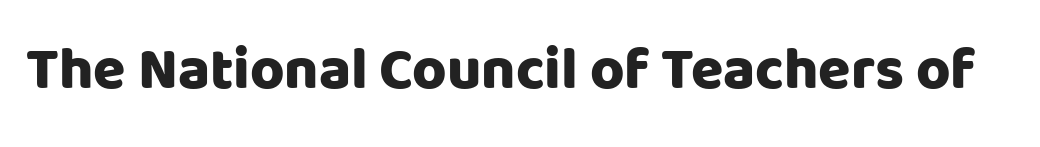
Q: Is the text bold? A: Yes.
Q: Is the text italic (slanted)? A: No, it is upright.
Q: Is the typeface a serif or a sans-serif typeface? A: Sans-serif.
Q: Is the text underlined? A: No.
Q: Is the spacing between letters normal or unusually wide? A: Normal.
Q: Width (condensed, normal, or wide)? A: Normal.
Q: Stroke contrast? A: Low.
Q: x-height? A: Large.
Q: Monospaced? A: No.
